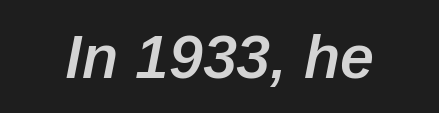
{"italic": "yes", "lean": "right", "slant_degrees": 12, "bold": "semi", "weight": "semibold", "width": "normal", "stroke_contrast": "low", "x_height": "medium", "monospaced": "no", "underline": "no", "letter_spacing": "normal", "letter_spacing_em": 0.0, "glyph_px": 61}
